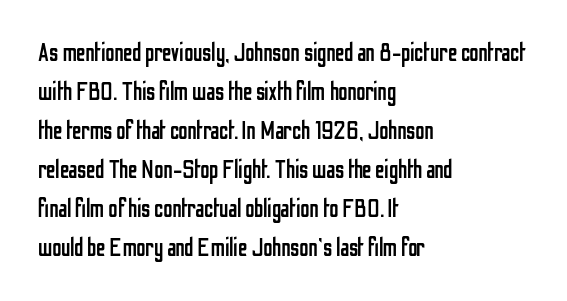
Each new line begins a customary step beneath the previous one. Students, note that the glyphs here touch the page at normal intervals. Letters rest on an invisible, unmarked baseline. Posture: upright roman.
